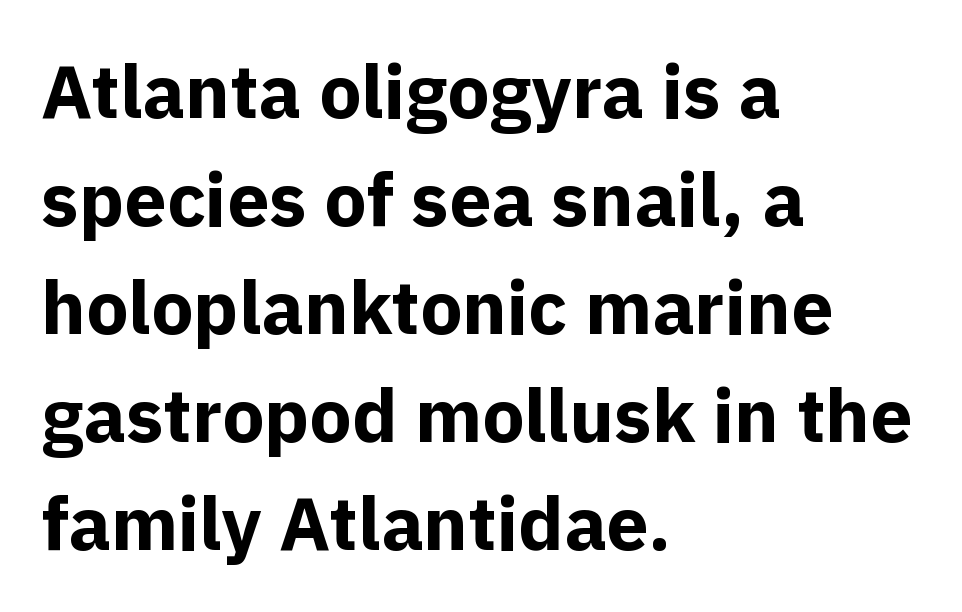
The glyphs in this specimen are sans serif. The specimen reads as upright at a glance. Honestly, the letter spacing is just normal — you wouldn't notice it. Line starts are locked; line ends wander. A dark, heavy texture on the line: the type is bold. You could not count columns in this text — the font is proportionally spaced.
